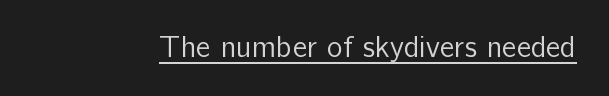
Q: Is the text bold? A: No.
Q: Is the text italic (slanted)? A: No, it is upright.
Q: Is the typeface a serif or a sans-serif typeface? A: Sans-serif.
Q: Is the text underlined? A: Yes.
Q: Is the spacing between letters normal or unusually wide? A: Normal.
Q: Width (condensed, normal, or wide)? A: Normal.
Q: Stroke contrast? A: Low.
Q: x-height? A: Medium.
Q: Monospaced? A: No.
